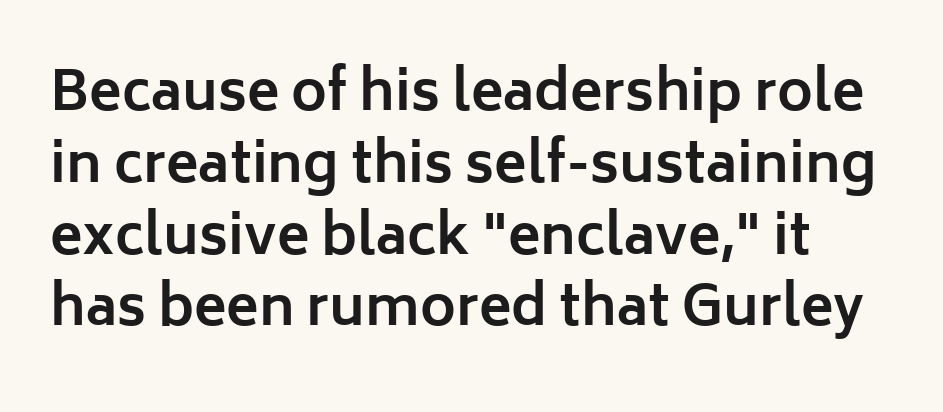
{"serif": "no", "italic": "no", "bold": "yes", "weight": "bold", "width": "normal", "stroke_contrast": "low", "x_height": "medium", "monospaced": "no", "underline": "no", "line_spacing": "normal", "line_spacing_ratio": 1.33, "letter_spacing": "normal", "letter_spacing_em": 0.0, "glyph_px": 54}
